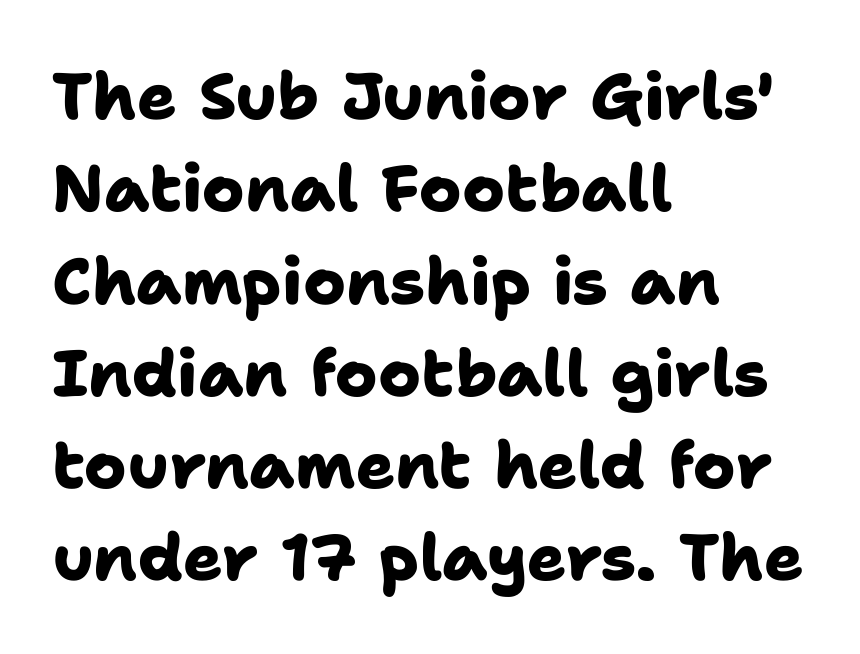
The lines are quadded left. These lines are rendered in a variable-pitch font. Each row of text sits above clean, open space. Typesetter's note: full bold, strokes at maximum text heaviness. A typesetter would call this leading conventional body-copy spacing. Tracking here is standard; glyphs follow each other at the usual distance.
